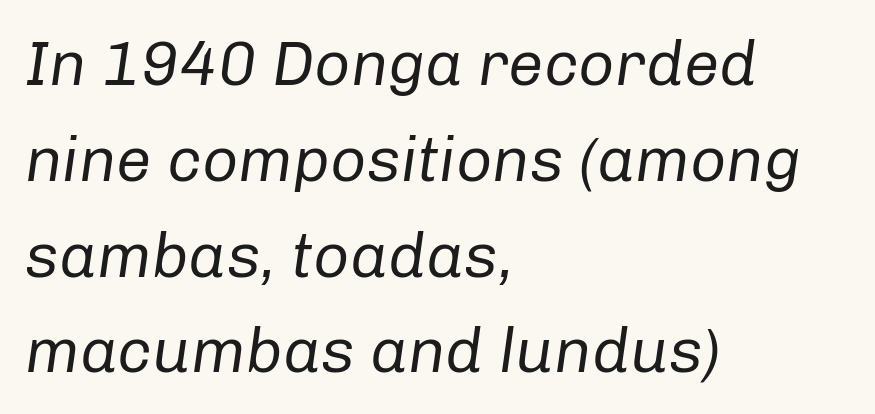
Is this a fixed-width face? No — the glyphs have proportional, varying widths. Characters follow at the spacing the type designer built in. Each new line begins a customary step beneath the previous one. Honestly, there is no underline to notice here at all.
